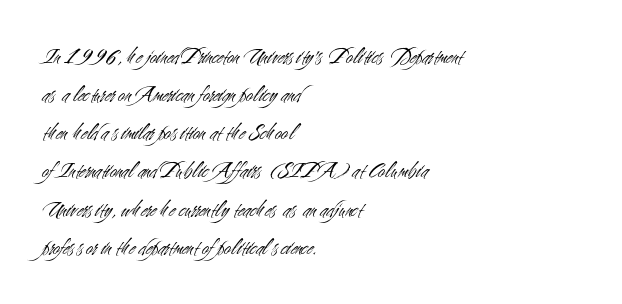
{"bold": "no", "underline": "no", "align": "left", "line_spacing": "normal", "line_spacing_ratio": 1.59, "letter_spacing": "normal", "letter_spacing_em": 0.0, "glyph_px": 24}
